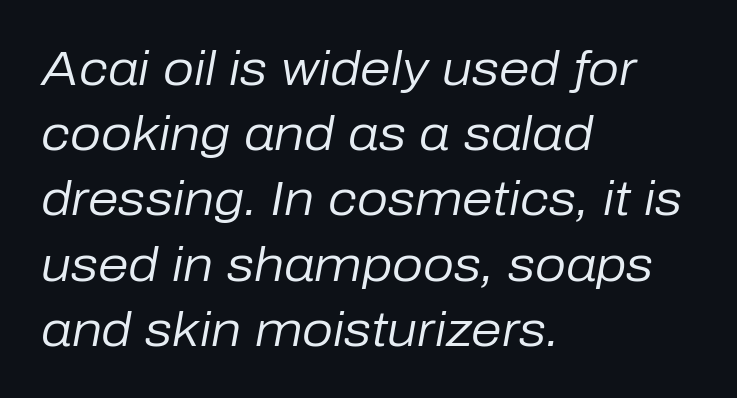
Q: Is the text bold? A: No.
Q: Is the text italic (slanted)? A: Yes, it leans right by about 10 degrees.
Q: Is the text underlined? A: No.
Q: How is the paragraph aligned? A: Left-aligned.
Q: Is the spacing between letters normal or unusually wide? A: Normal.
Q: Is the spacing between lines tight, normal or loose? A: Normal.
Q: Width (condensed, normal, or wide)? A: Normal.
Q: Stroke contrast? A: Low.
Q: x-height? A: Medium.
Q: Monospaced? A: No.
